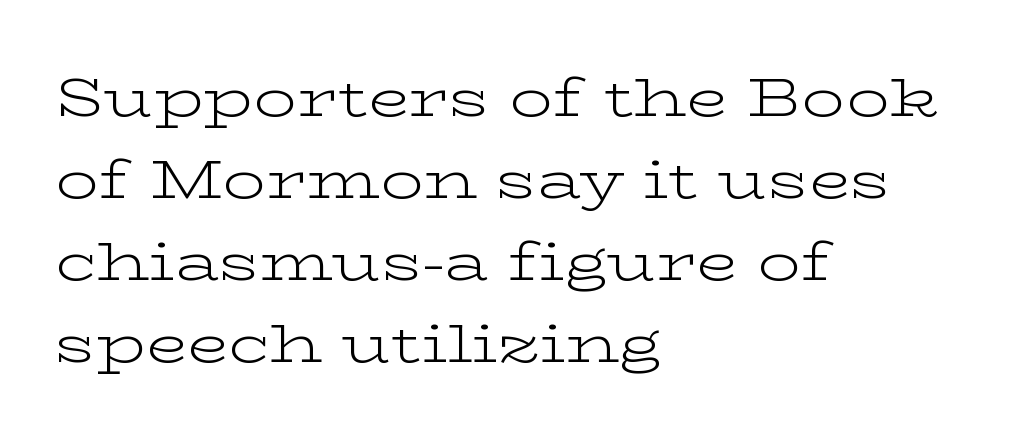
Tall strokes in this sample are plumb rather than angled. This is serif lettering, the kind often seen in printed books. Character widths vary here, with narrow letters taking less room than wide ones. The block of text has a typical density, with ordinary space between rows. Spacing between characters is what you'd get straight out of the box. Horizontally, the lines are justified to the leading edge only.
